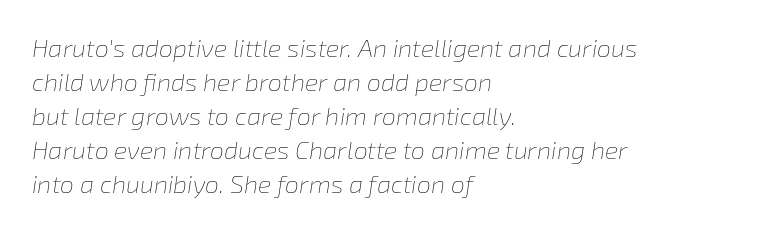
The image shows 25 px text type, italic (leaning right); set left-aligned, normal line spacing (1.36x), normal letter spacing, not underlined.
